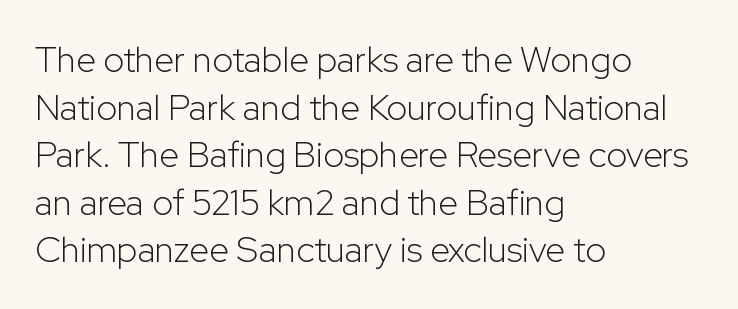
Stroke terminals: plain, sans-serif. A typesetter would call this proportional, since set widths differ per character. Nothing unusual about the tracking: characters are spaced as the font intends. The passage shown is not underscored anywhere. Each stroke keeps to a modest, everyday thickness or less.
